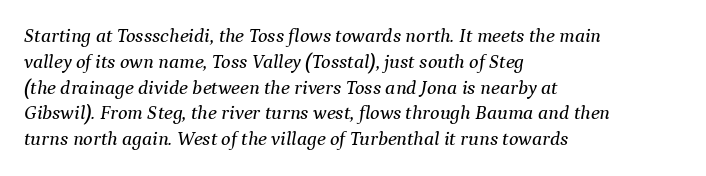
Leading: standard. Short and long lines alike share a common starting point at left. Honestly, there is no underline to notice here at all. Is the type slanted? Yes — the strokes lean at a clear angle. No extra tracking has been applied to these lines.
